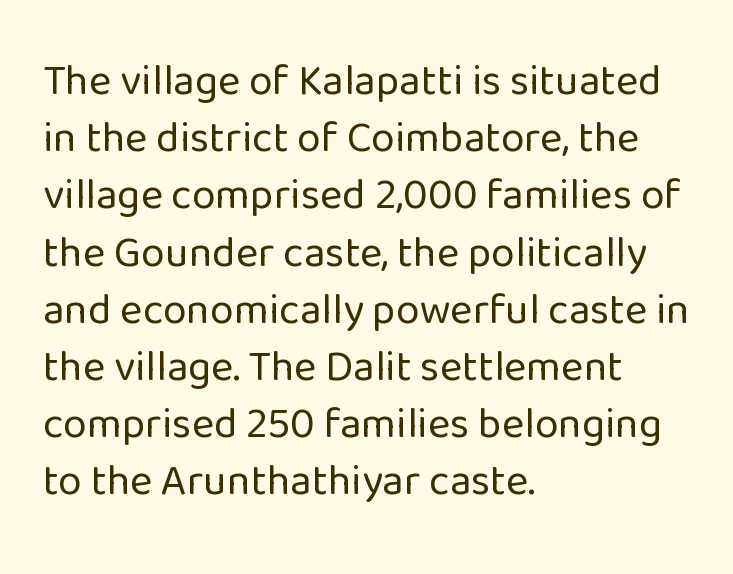
{"serif": "no", "italic": "no", "bold": "no", "weight": "regular", "width": "normal", "stroke_contrast": "low", "x_height": "medium", "monospaced": "no", "underline": "no", "align": "left", "line_spacing": "normal", "line_spacing_ratio": 1.33, "letter_spacing": "normal", "letter_spacing_em": 0.0, "glyph_px": 43}
